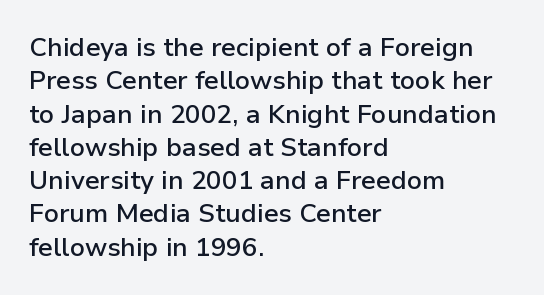
Q: Is the text bold? A: Semi-bold.
Q: Is the text italic (slanted)? A: No, it is upright.
Q: Is the text underlined? A: No.
Q: How is the paragraph aligned? A: Left-aligned.
Q: Is the spacing between letters normal or unusually wide? A: Normal.
Q: Is the spacing between lines tight, normal or loose? A: Normal.
